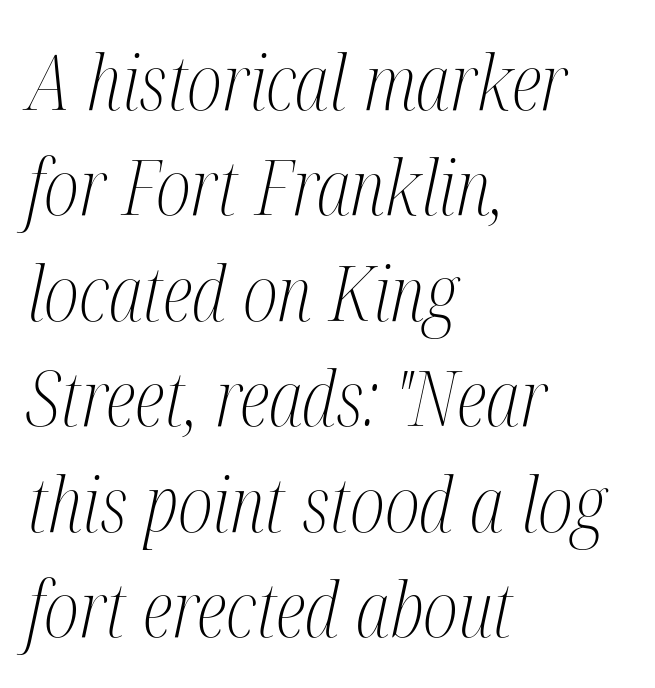
Q: Is the text bold? A: No.
Q: Is the text italic (slanted)? A: Yes, it leans right by about 12 degrees.
Q: Is the typeface a serif or a sans-serif typeface? A: Serif.
Q: Is the text underlined? A: No.
Q: How is the paragraph aligned? A: Left-aligned.
Q: Is the spacing between letters normal or unusually wide? A: Normal.
Q: Is the spacing between lines tight, normal or loose? A: Normal.
Q: Width (condensed, normal, or wide)? A: Condensed.
Q: Stroke contrast? A: Medium.
Q: x-height? A: Medium.
Q: Monospaced? A: No.
